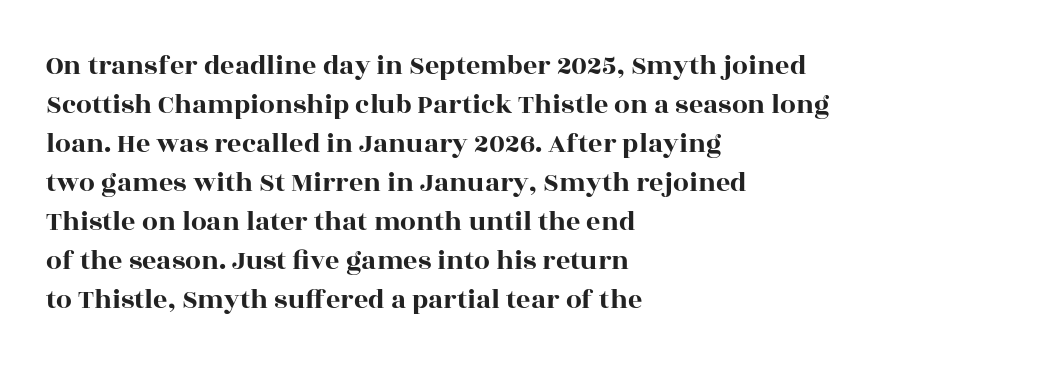
Whoever set this chose a conventional vertical rhythm. A typesetter would label this face a serif. These lines are rendered in a variable-pitch font. There is no visible air inserted between adjacent glyphs. Honestly, there is no underline to notice here at all.
